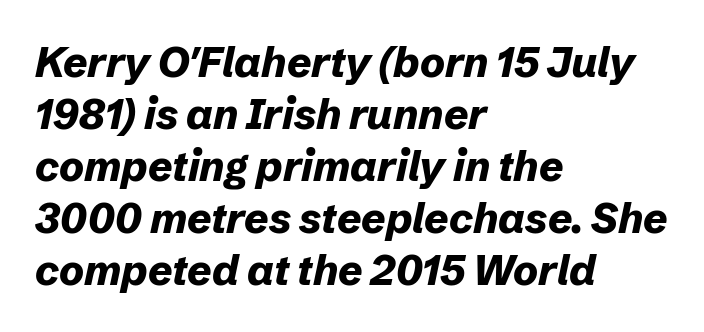
Q: Is the text bold? A: Yes.
Q: Is the text italic (slanted)? A: Yes, it leans right by about 12 degrees.
Q: Is the text underlined? A: No.
Q: How is the paragraph aligned? A: Left-aligned.
Q: Is the spacing between letters normal or unusually wide? A: Normal.
Q: Width (condensed, normal, or wide)? A: Normal.
Q: Stroke contrast? A: Low.
Q: x-height? A: Medium.
Q: Monospaced? A: No.
